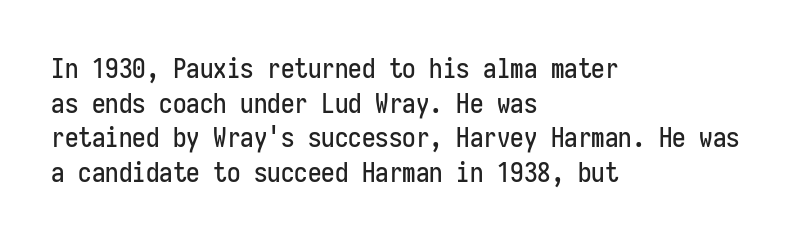
The image shows 27 px text type, upright; set left-aligned, normal line spacing (1.28x), normal letter spacing, not underlined.
